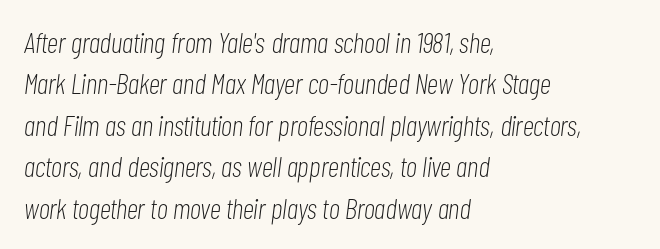
{"italic": "yes", "lean": "right", "slant_degrees": 7, "bold": "no", "weight": "light", "width": "condensed", "stroke_contrast": "low", "x_height": "medium", "monospaced": "no", "underline": "no", "align": "left", "line_spacing": "normal", "line_spacing_ratio": 1.43, "letter_spacing": "normal", "letter_spacing_em": 0.0, "glyph_px": 29}
